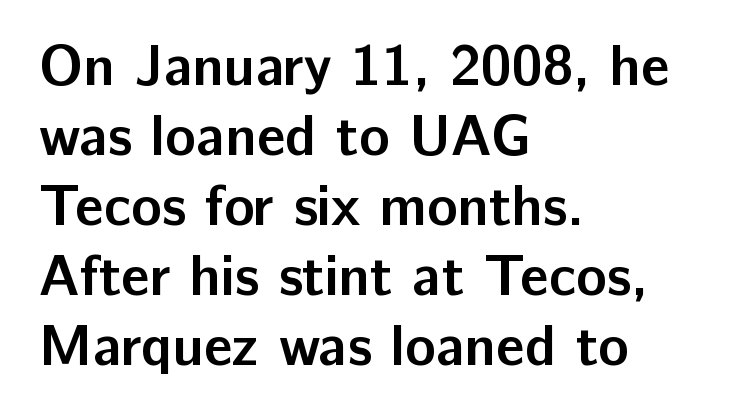
The face used here has the dense, thick strokes of a bold. Proportional: the letters do not fall into vertical columns. The glyphs are unaccompanied by any horizontal stroke below them. A sans-serif font was chosen for this passage. Layout note: lines flush left. Does extra space separate the letters? No, they use regular spacing.
